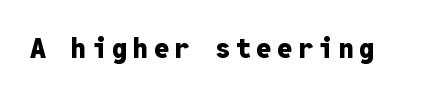
{"italic": "no", "bold": "yes", "underline": "no", "letter_spacing": "wide", "letter_spacing_em": 0.2, "glyph_px": 27}
